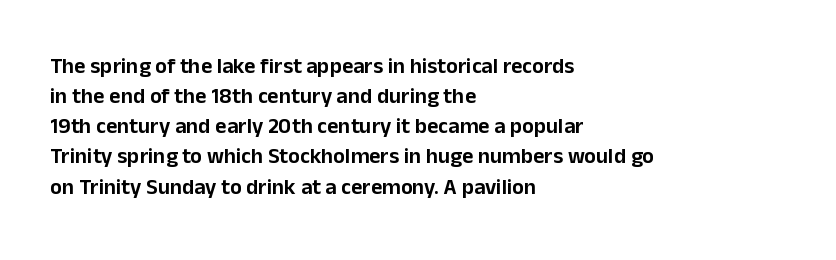
The image shows 22 px text type, upright; set left-aligned, normal line spacing (1.37x), normal letter spacing, not underlined.
